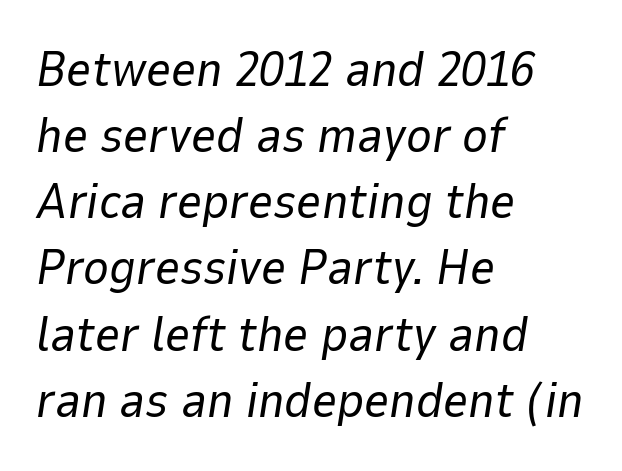
The image shows 49 px regular-weight type, italic (leaning right); set left-aligned, normal line spacing (1.35x), normal letter spacing, not underlined; low stroke contrast and a medium x-height.
